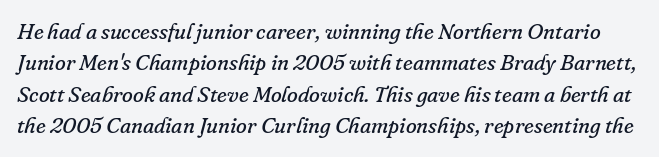
A typesetter would call this leading conventional body-copy spacing. No chunkiness to these letters — they're not bold. The face used here has a pronounced slope to its letters. Here the glyphs are tracked normally, forming tight word shapes.
